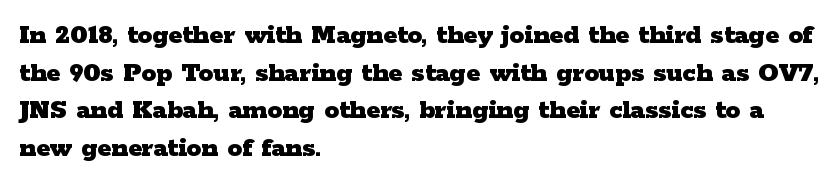
{"serif": "yes", "italic": "no", "bold": "yes", "weight": "heavy", "width": "wide", "stroke_contrast": "low", "x_height": "medium", "monospaced": "no", "underline": "no", "align": "left", "line_spacing": "normal", "line_spacing_ratio": 1.3, "letter_spacing": "normal", "letter_spacing_em": 0.0, "glyph_px": 29}
